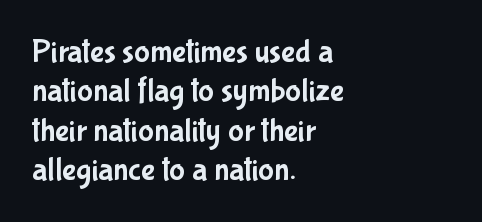
Q: Is the text italic (slanted)? A: No, it is upright.
Q: Is the typeface a serif or a sans-serif typeface? A: Sans-serif.
Q: Is the text underlined? A: No.
Q: How is the paragraph aligned? A: Left-aligned.
Q: Is the spacing between letters normal or unusually wide? A: Normal.
Q: Width (condensed, normal, or wide)? A: Condensed.
Q: Stroke contrast? A: Low.
Q: x-height? A: Medium.
Q: Monospaced? A: No.
